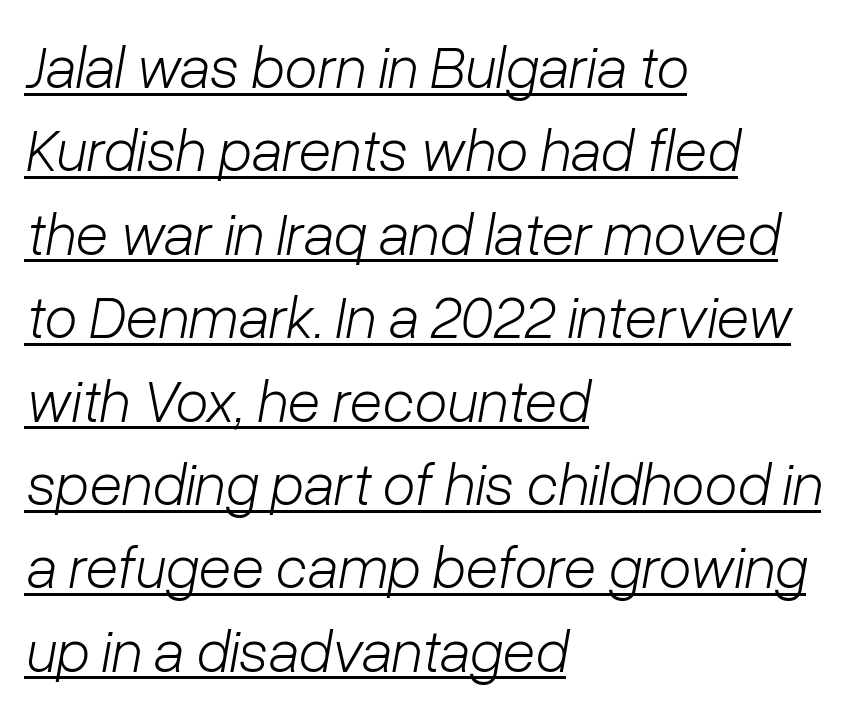
Q: Is the text bold? A: No.
Q: Is the text italic (slanted)? A: Yes, it leans right by about 10 degrees.
Q: Is the text underlined? A: Yes.
Q: How is the paragraph aligned? A: Left-aligned.
Q: Is the spacing between letters normal or unusually wide? A: Normal.
Q: Is the spacing between lines tight, normal or loose? A: Normal.
Q: Width (condensed, normal, or wide)? A: Normal.
Q: Stroke contrast? A: Low.
Q: x-height? A: Medium.
Q: Monospaced? A: No.
